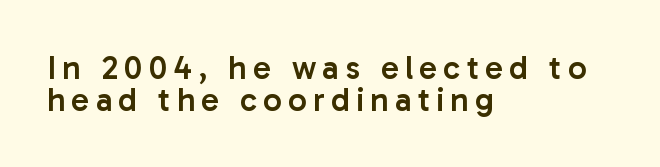
The image shows 33 px semibold sans-serif type, upright; set left-aligned, tight line spacing (0.96x), not underlined; low stroke contrast and a medium x-height.
